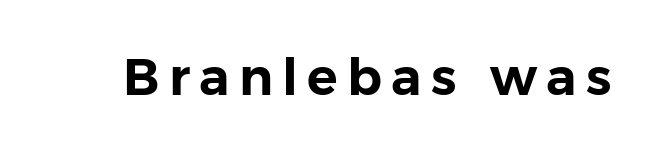
The image shows 51 px sans-serif type, upright; set not underlined; low stroke contrast and a medium x-height.
